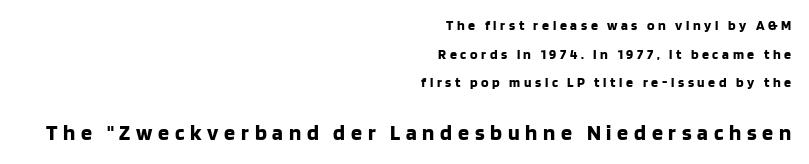
Q: Is the text bold? A: Yes.
Q: Is the text italic (slanted)? A: No, it is upright.
Q: Is the text underlined? A: No.
Q: How is the paragraph aligned? A: Right-aligned.
Q: Is the spacing between letters normal or unusually wide? A: Unusually wide.
Q: Is the spacing between lines tight, normal or loose? A: Loose.
Q: Which block of text is set in a larger size, the first (top) or the second (bottom)? A: The second (bottom) one.
